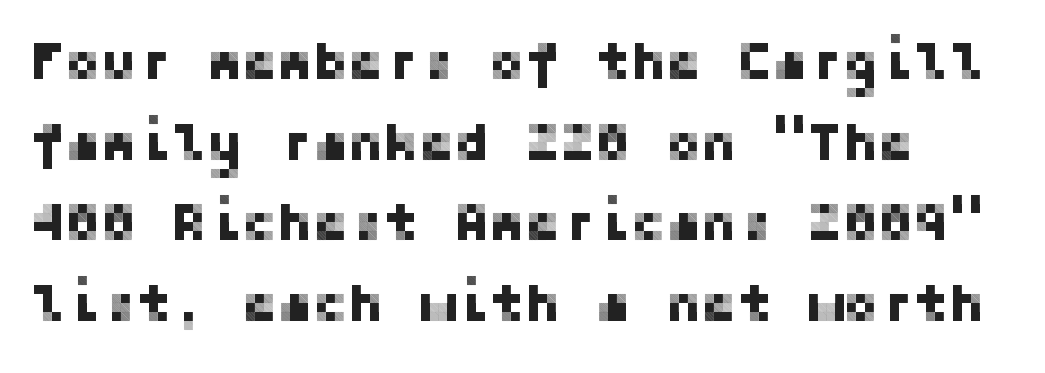
Q: Is the text italic (slanted)? A: No, it is upright.
Q: Is the typeface a serif or a sans-serif typeface? A: Sans-serif.
Q: Is the text underlined? A: No.
Q: Is the spacing between letters normal or unusually wide? A: Normal.
Q: Is the spacing between lines tight, normal or loose? A: Normal.
Q: Width (condensed, normal, or wide)? A: Normal.
Q: Stroke contrast? A: Low.
Q: x-height? A: Medium.
